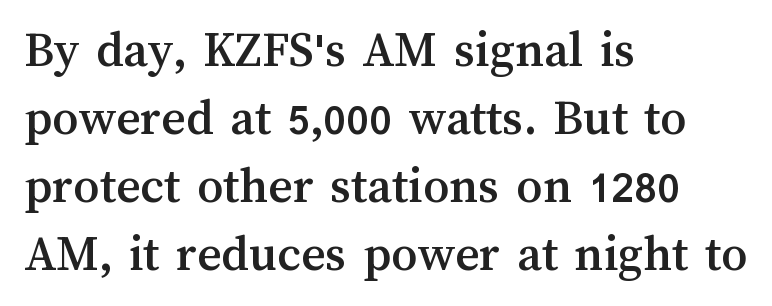
The image shows 52 px text type, upright; set left-aligned, normal line spacing (1.31x), normal letter spacing, not underlined; medium stroke contrast and a medium x-height.
